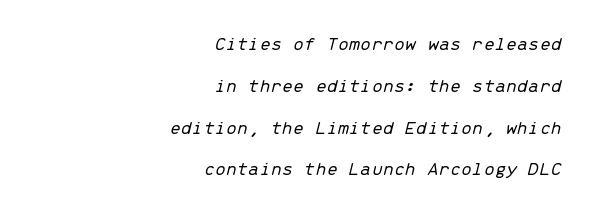
The image shows 20 px text type, italic (leaning right); set right-aligned, loose line spacing (2.09x), normal letter spacing, not underlined.
